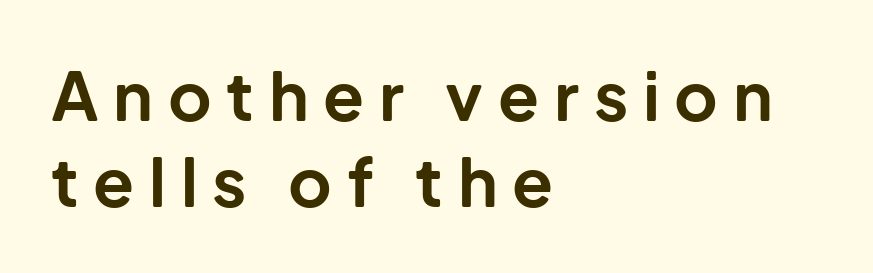
The image shows 67 px bold sans-serif type, upright; set left-aligned, normal line spacing (1.28x), unusually wide letter spacing (+0.22 em), not underlined; low stroke contrast and a medium x-height.
